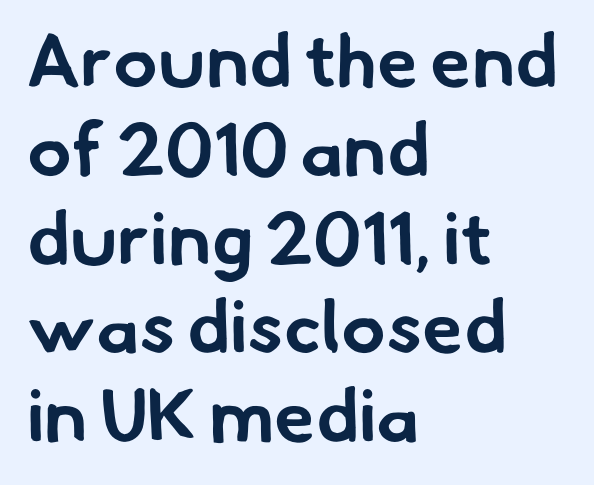
Q: Is the text bold? A: Yes.
Q: Is the typeface a serif or a sans-serif typeface? A: Sans-serif.
Q: Is the text underlined? A: No.
Q: How is the paragraph aligned? A: Left-aligned.
Q: Is the spacing between letters normal or unusually wide? A: Normal.
Q: Width (condensed, normal, or wide)? A: Normal.
Q: Stroke contrast? A: Low.
Q: x-height? A: Small.
Q: Monospaced? A: No.
